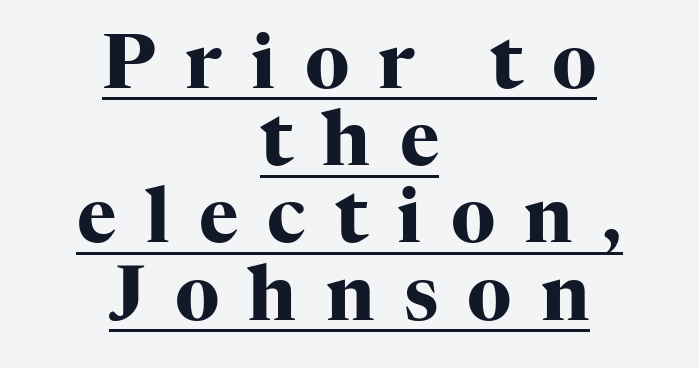
The image shows 75 px heavy serif type, upright; set centered, tight line spacing (1.03x), unusually wide letter spacing (+0.39 em), underlined; high stroke contrast and a medium x-height.
